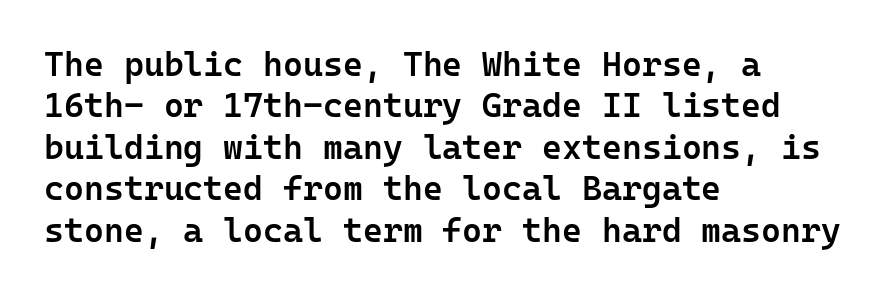
{"serif": "no", "italic": "no", "bold": "semi", "weight": "semibold", "width": "normal", "stroke_contrast": "low", "x_height": "medium", "monospaced": "yes", "underline": "no", "align": "left", "line_spacing_ratio": 1.22, "letter_spacing": "normal", "letter_spacing_em": 0.0, "glyph_px": 34}
